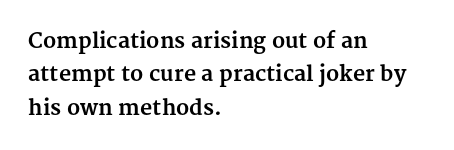
Q: Is the text bold? A: Yes.
Q: Is the text italic (slanted)? A: No, it is upright.
Q: Is the text underlined? A: No.
Q: How is the paragraph aligned? A: Left-aligned.
Q: Is the spacing between letters normal or unusually wide? A: Normal.
Q: Is the spacing between lines tight, normal or loose? A: Normal.
